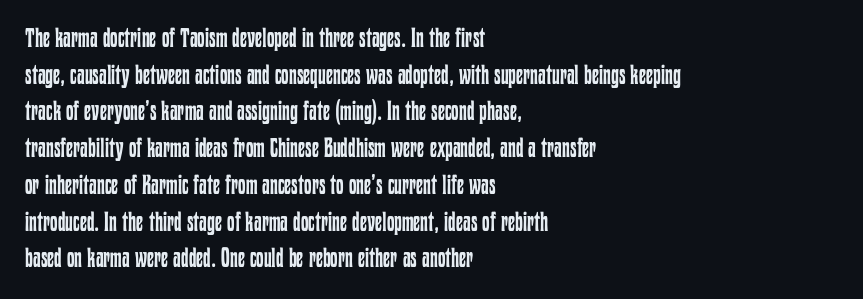
Q: Is the text bold? A: No.
Q: Is the text italic (slanted)? A: No, it is upright.
Q: Is the text underlined? A: No.
Q: How is the paragraph aligned? A: Left-aligned.
Q: Is the spacing between letters normal or unusually wide? A: Normal.
Q: Is the spacing between lines tight, normal or loose? A: Normal.
